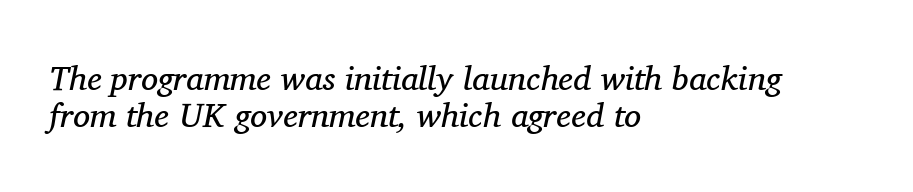
Q: Is the text bold? A: No.
Q: Is the text italic (slanted)? A: Yes, it leans right by about 11 degrees.
Q: Is the typeface a serif or a sans-serif typeface? A: Serif.
Q: Is the text underlined? A: No.
Q: How is the paragraph aligned? A: Left-aligned.
Q: Is the spacing between letters normal or unusually wide? A: Normal.
Q: Is the spacing between lines tight, normal or loose? A: Tight.
Q: Width (condensed, normal, or wide)? A: Normal.
Q: Stroke contrast? A: Medium.
Q: x-height? A: Medium.
Q: Monospaced? A: No.
